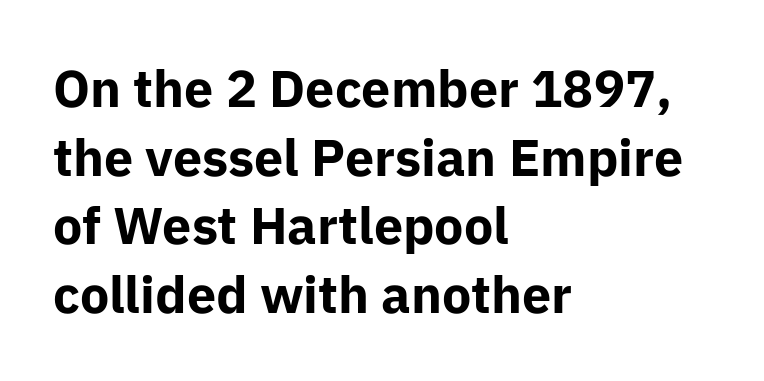
The image shows 52 px bold sans-serif type, upright; set left-aligned, normal line spacing (1.32x), normal letter spacing, not underlined; low stroke contrast and a medium x-height.
